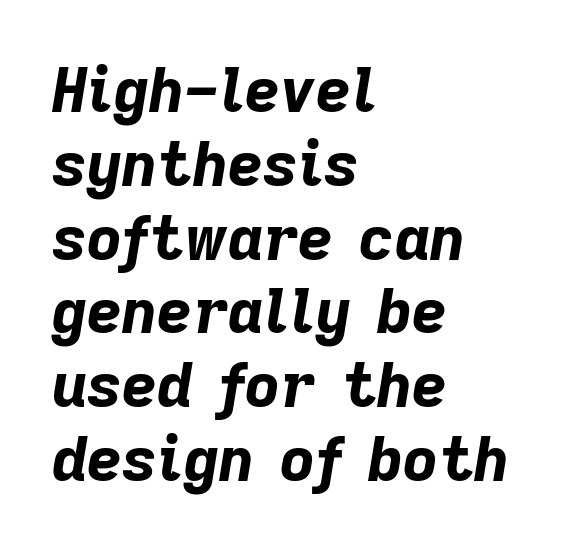
Q: Is the text bold? A: Yes.
Q: Is the text italic (slanted)? A: Yes, it leans right by about 9 degrees.
Q: Is the text underlined? A: No.
Q: How is the paragraph aligned? A: Left-aligned.
Q: Is the spacing between letters normal or unusually wide? A: Normal.
Q: Width (condensed, normal, or wide)? A: Normal.
Q: Stroke contrast? A: Low.
Q: x-height? A: Medium.
Q: Monospaced? A: No.
